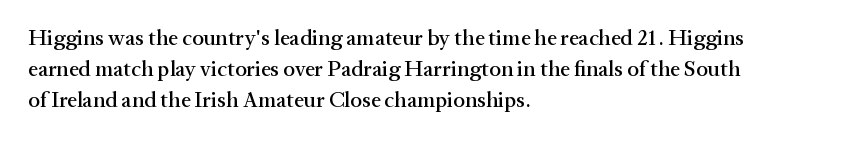
The image shows 22 px text type, upright; set left-aligned, normal line spacing (1.42x), normal letter spacing, not underlined.
